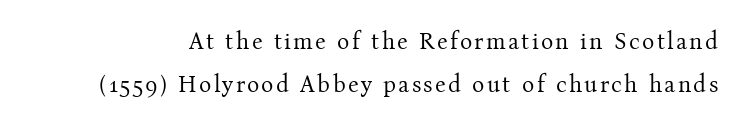
Is this a heavy cut? Hardly; it is regular or lighter. The lettering holds an erect, upright posture throughout. The glyphs are unaccompanied by any horizontal stroke below them.
